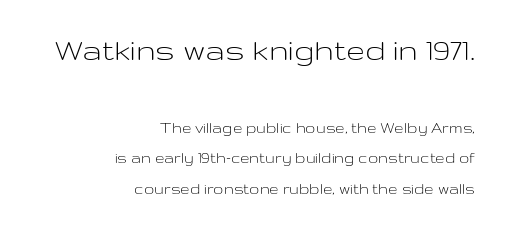
Q: Is the text bold? A: No.
Q: Is the text italic (slanted)? A: No, it is upright.
Q: Is the typeface a serif or a sans-serif typeface? A: Sans-serif.
Q: Is the text underlined? A: No.
Q: How is the paragraph aligned? A: Right-aligned.
Q: Is the spacing between letters normal or unusually wide? A: Normal.
Q: Which block of text is set in a larger size, the first (top) or the second (bottom)? A: The first (top) one.
Q: Width (condensed, normal, or wide)? A: Wide.
Q: Stroke contrast? A: Low.
Q: x-height? A: Medium.
Q: Monospaced? A: No.
